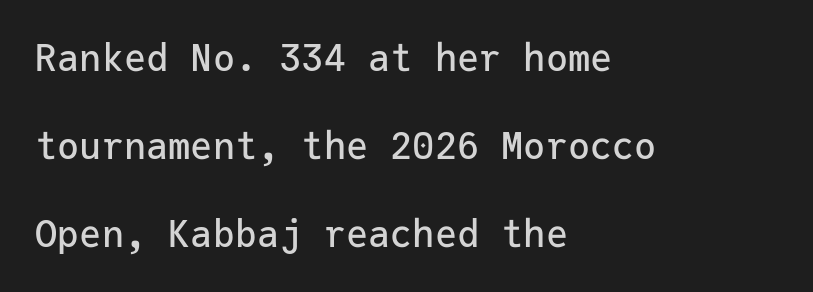
{"serif": "no", "italic": "no", "width": "normal", "stroke_contrast": "low", "x_height": "medium", "monospaced": "yes", "underline": "no", "align": "left", "line_spacing": "loose", "line_spacing_ratio": 2.38, "letter_spacing": "normal", "letter_spacing_em": 0.0, "glyph_px": 37}
